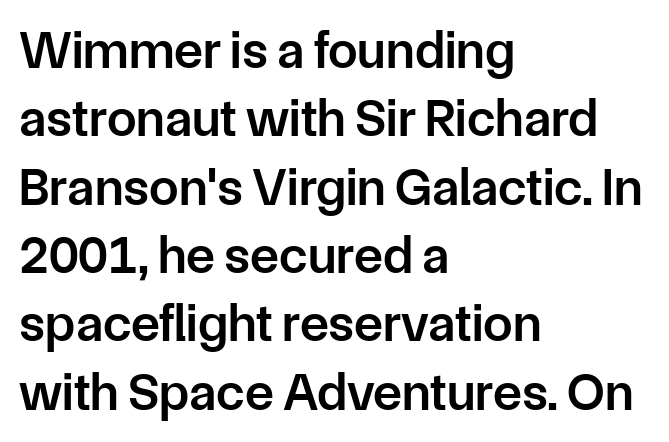
Q: Is the text bold? A: Semi-bold.
Q: Is the text italic (slanted)? A: No, it is upright.
Q: Is the typeface a serif or a sans-serif typeface? A: Sans-serif.
Q: Is the text underlined? A: No.
Q: How is the paragraph aligned? A: Left-aligned.
Q: Is the spacing between letters normal or unusually wide? A: Normal.
Q: Is the spacing between lines tight, normal or loose? A: Normal.
Q: Width (condensed, normal, or wide)? A: Normal.
Q: Stroke contrast? A: Low.
Q: x-height? A: Medium.
Q: Monospaced? A: No.
